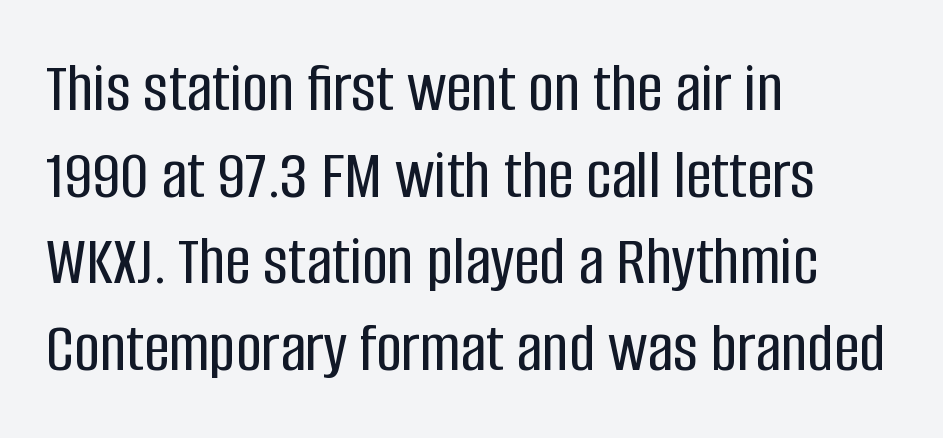
Q: Is the text italic (slanted)? A: No, it is upright.
Q: Is the typeface a serif or a sans-serif typeface? A: Sans-serif.
Q: Is the text underlined? A: No.
Q: How is the paragraph aligned? A: Left-aligned.
Q: Is the spacing between letters normal or unusually wide? A: Normal.
Q: Width (condensed, normal, or wide)? A: Condensed.
Q: Stroke contrast? A: Low.
Q: x-height? A: Large.
Q: Monospaced? A: No.
